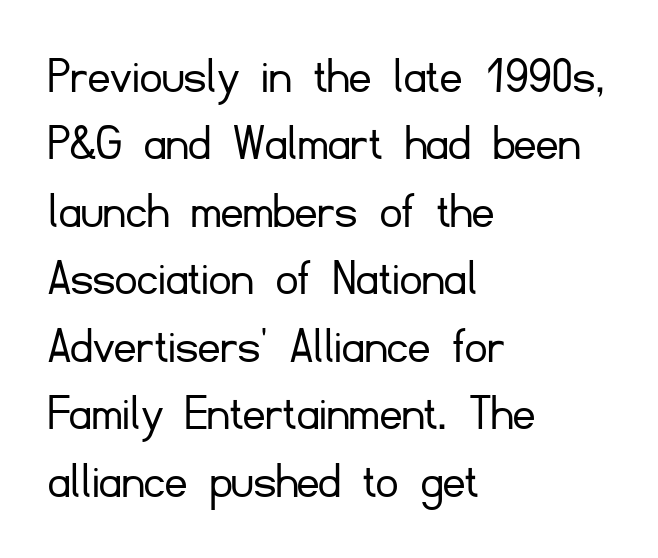
Q: Is the text bold? A: No.
Q: Is the text italic (slanted)? A: No, it is upright.
Q: Is the typeface a serif or a sans-serif typeface? A: Sans-serif.
Q: Is the text underlined? A: No.
Q: How is the paragraph aligned? A: Left-aligned.
Q: Is the spacing between letters normal or unusually wide? A: Normal.
Q: Is the spacing between lines tight, normal or loose? A: Normal.
Q: Width (condensed, normal, or wide)? A: Normal.
Q: Stroke contrast? A: Low.
Q: x-height? A: Small.
Q: Monospaced? A: No.
